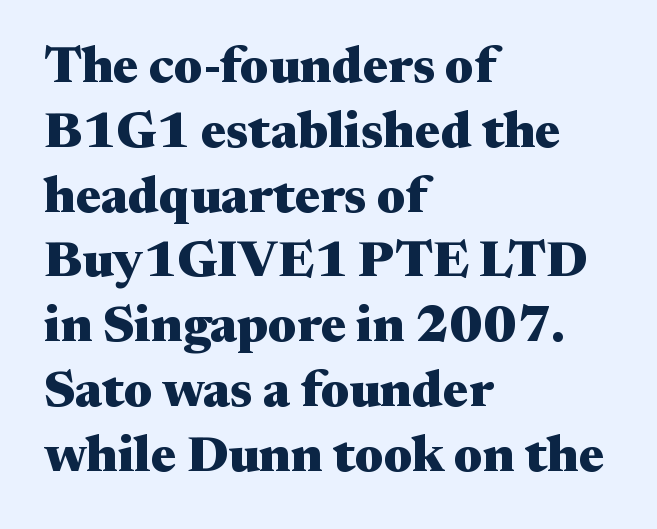
Q: Is the text bold? A: Yes.
Q: Is the text italic (slanted)? A: No, it is upright.
Q: Is the typeface a serif or a sans-serif typeface? A: Serif.
Q: Is the text underlined? A: No.
Q: How is the paragraph aligned? A: Left-aligned.
Q: Is the spacing between letters normal or unusually wide? A: Normal.
Q: Is the spacing between lines tight, normal or loose? A: Normal.
Q: Width (condensed, normal, or wide)? A: Wide.
Q: Stroke contrast? A: Medium.
Q: x-height? A: Medium.
Q: Monospaced? A: No.
